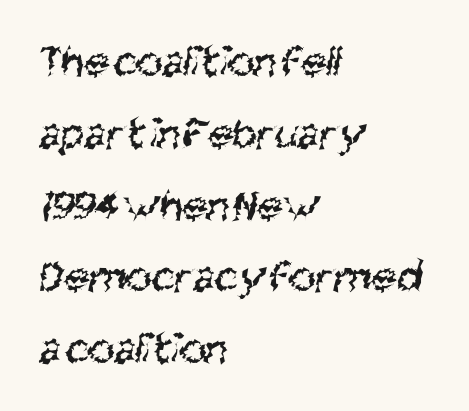
{"serif": "no", "bold": "no", "weight": "regular", "width": "condensed", "stroke_contrast": "medium", "x_height": "large", "monospaced": "no", "underline": "no", "align": "left", "line_spacing": "normal", "line_spacing_ratio": 1.56, "letter_spacing": "normal", "letter_spacing_em": 0.0, "glyph_px": 46}
